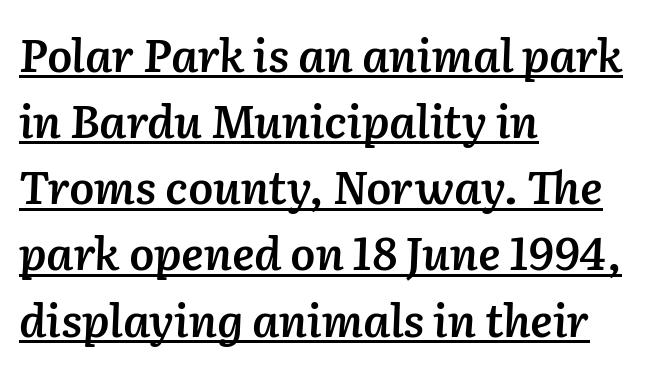
{"italic": "yes", "lean": "right", "slant_degrees": 2, "bold": "semi", "weight": "semibold", "width": "normal", "stroke_contrast": "low", "x_height": "medium", "monospaced": "no", "underline": "yes", "align": "left", "line_spacing": "normal", "line_spacing_ratio": 1.47, "letter_spacing": "normal", "letter_spacing_em": 0.0, "glyph_px": 45}
